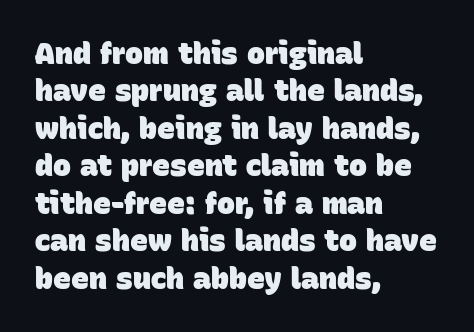
Q: Is the text bold? A: Yes.
Q: Is the typeface a serif or a sans-serif typeface? A: Sans-serif.
Q: Is the text underlined? A: No.
Q: How is the paragraph aligned? A: Left-aligned.
Q: Is the spacing between letters normal or unusually wide? A: Normal.
Q: Is the spacing between lines tight, normal or loose? A: Normal.
Q: Width (condensed, normal, or wide)? A: Normal.
Q: Stroke contrast? A: Low.
Q: x-height? A: Large.
Q: Monospaced? A: No.
